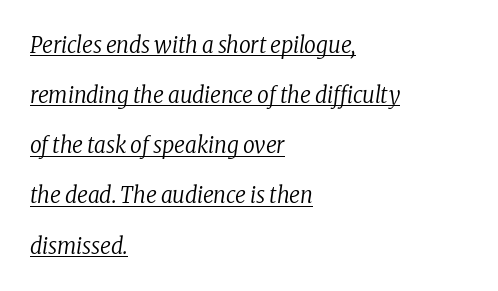
Q: Is the text bold? A: No.
Q: Is the text italic (slanted)? A: Yes, it leans right by about 8 degrees.
Q: Is the text underlined? A: Yes.
Q: How is the paragraph aligned? A: Left-aligned.
Q: Is the spacing between letters normal or unusually wide? A: Normal.
Q: Is the spacing between lines tight, normal or loose? A: Loose.
